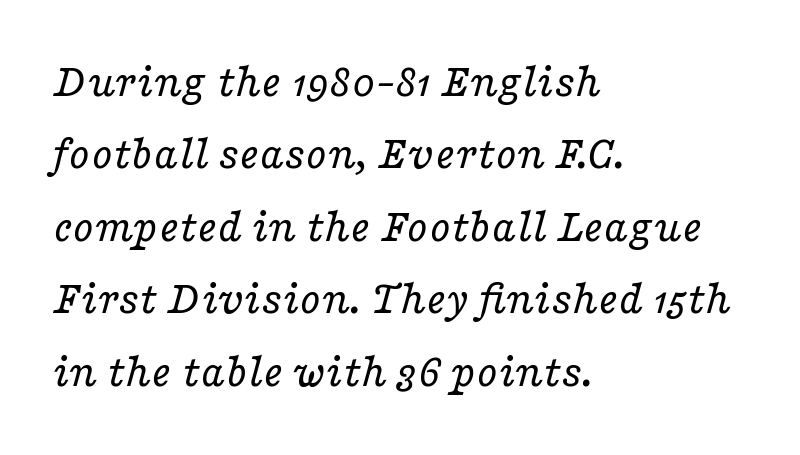
The image shows 48 px regular-weight, wide serif type, italic (leaning right); set left-aligned, normal line spacing (1.51x), normal letter spacing, not underlined; low stroke contrast and a medium x-height.
